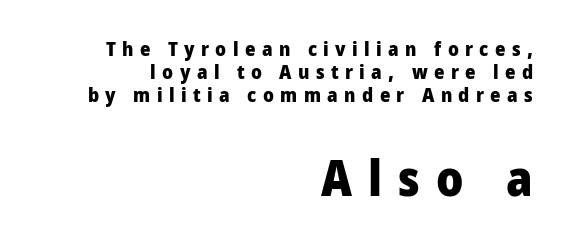
Q: Is the text bold? A: Yes.
Q: Is the text italic (slanted)? A: No, it is upright.
Q: Is the typeface a serif or a sans-serif typeface? A: Sans-serif.
Q: Is the text underlined? A: No.
Q: How is the paragraph aligned? A: Right-aligned.
Q: Is the spacing between letters normal or unusually wide? A: Unusually wide.
Q: Which block of text is set in a larger size, the first (top) or the second (bottom)? A: The second (bottom) one.
Q: Width (condensed, normal, or wide)? A: Condensed.
Q: Stroke contrast? A: Low.
Q: x-height? A: Large.
Q: Monospaced? A: No.
